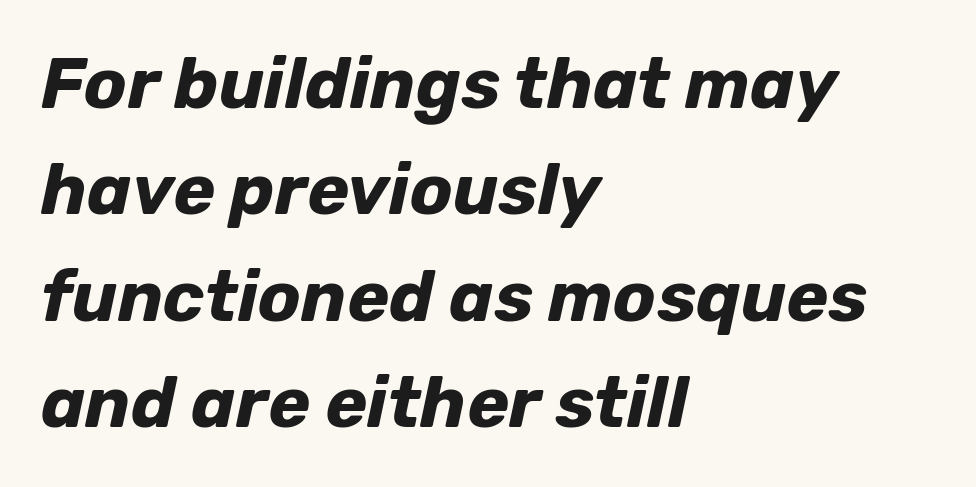
{"italic": "yes", "lean": "right", "slant_degrees": 12, "bold": "yes", "weight": "bold", "width": "normal", "stroke_contrast": "low", "x_height": "medium", "monospaced": "no", "underline": "no", "align": "left", "line_spacing": "normal", "line_spacing_ratio": 1.5, "letter_spacing": "normal", "letter_spacing_em": 0.0, "glyph_px": 71}
